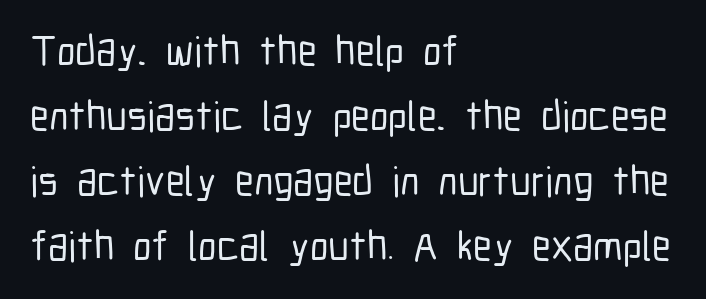
Descenders are the only things crossing below the line. Typeset ragged right — the left edge is the straight one. In terms of leading, this rendering sits right in the middle. The font's upright variant was chosen for this text.
